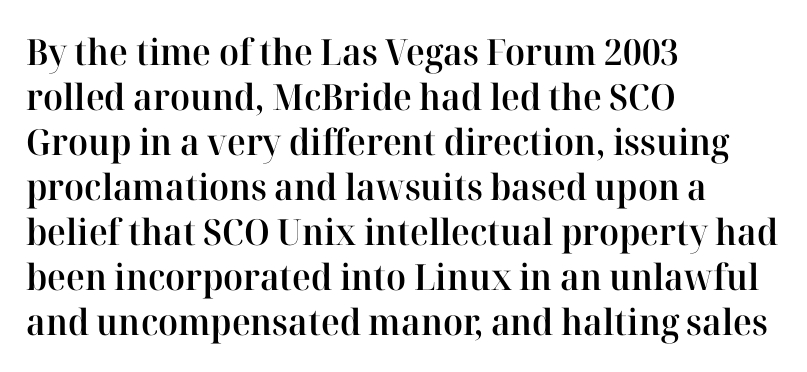
This is roman type, the default non-slanted kind. The rendering keeps characters at their native spacing. Any mark beneath the type? The region is blank. Type style note: has serifs. The rendering uses natural spacing where letterforms have individual widths.
